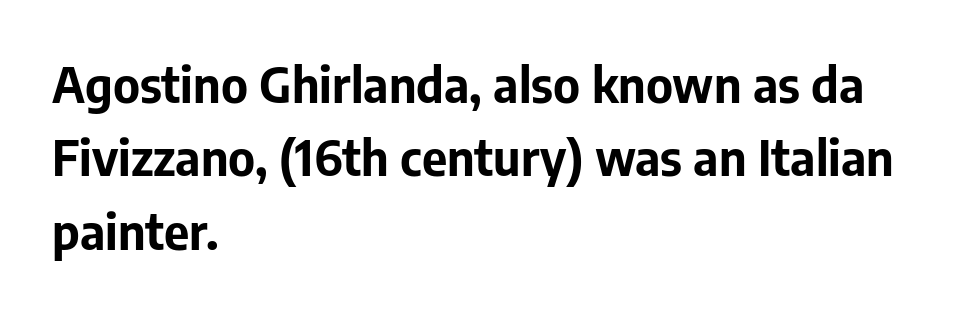
The image shows 49 px bold sans-serif type, upright; set left-aligned, normal line spacing (1.5x), normal letter spacing, not underlined; low stroke contrast and a medium x-height.
